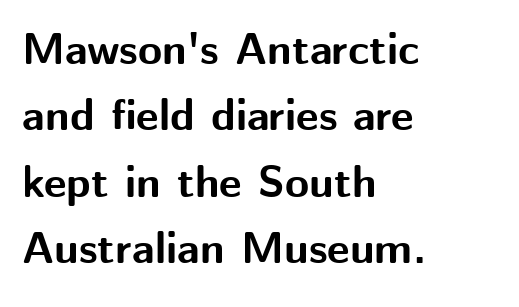
Summary of weight: heavy, a full bold. The rendering uses natural spacing where letterforms have individual widths. One glance says typical: line gaps are just what's usual. The specimen omits any rule beneath the text block's lines. The typesetter chose a ragged-right arrangement here.
